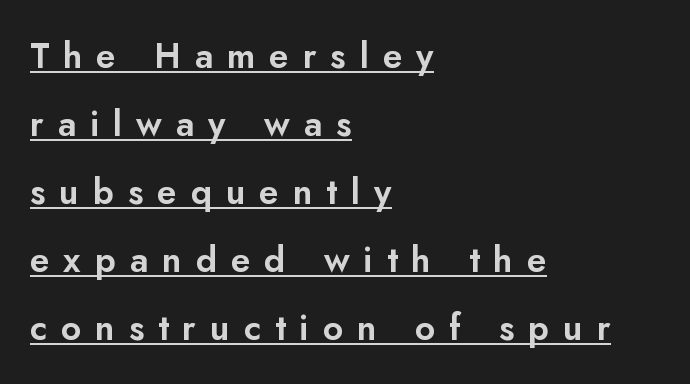
{"serif": "no", "italic": "no", "width": "normal", "stroke_contrast": "low", "x_height": "small", "monospaced": "no", "underline": "yes", "align": "left", "line_spacing": "loose", "line_spacing_ratio": 1.94, "letter_spacing": "wide", "letter_spacing_em": 0.4, "glyph_px": 35}
